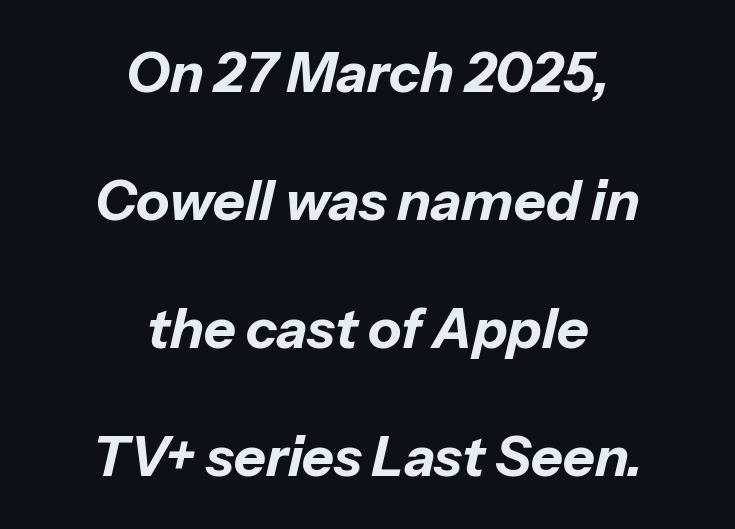
Character widths vary here, with narrow letters taking less room than wide ones. What stands out about the letter spacing? Nothing — it is the standard amount. The passage shown leans; its letterforms are oblique. Every row of glyphs is offset so its center matches the block's center. You'd pick this weight for a headline — it's a proper bold. Check the space under the baseline: it is left empty.
